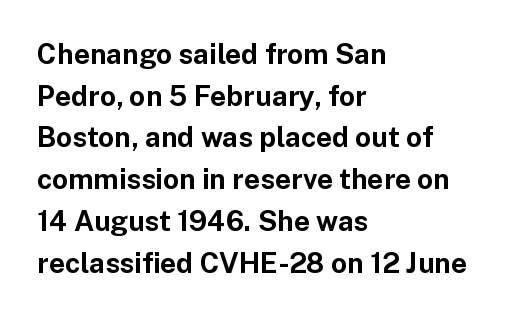
{"serif": "no", "italic": "no", "bold": "yes", "weight": "bold", "width": "normal", "stroke_contrast": "low", "x_height": "medium", "monospaced": "no", "underline": "no", "align": "left", "line_spacing": "normal", "line_spacing_ratio": 1.49, "letter_spacing": "normal", "letter_spacing_em": 0.0, "glyph_px": 28}
